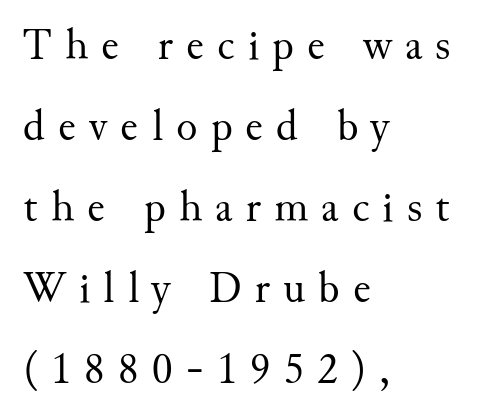
Just letters on the line, the space beneath them empty. The passage shown is typed in a proportional face where columns would drift. I'd call this a serif setting — the letters wear small feet. Is this a heavy cut? Hardly; it is regular or lighter. The paragraph shown leans on its left margin. The rendering inserts visible extra space after every character.
